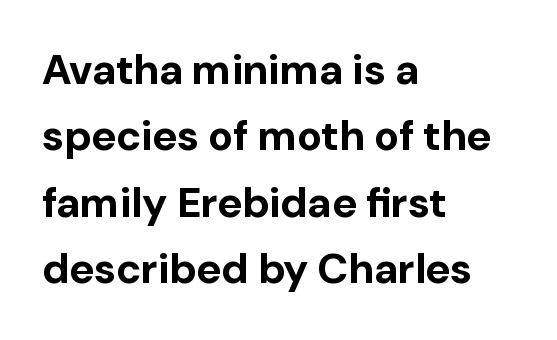
Q: Is the text bold? A: Yes.
Q: Is the text italic (slanted)? A: No, it is upright.
Q: Is the typeface a serif or a sans-serif typeface? A: Sans-serif.
Q: Is the text underlined? A: No.
Q: How is the paragraph aligned? A: Left-aligned.
Q: Is the spacing between letters normal or unusually wide? A: Normal.
Q: Is the spacing between lines tight, normal or loose? A: Normal.
Q: Width (condensed, normal, or wide)? A: Normal.
Q: Stroke contrast? A: Low.
Q: x-height? A: Medium.
Q: Monospaced? A: No.
